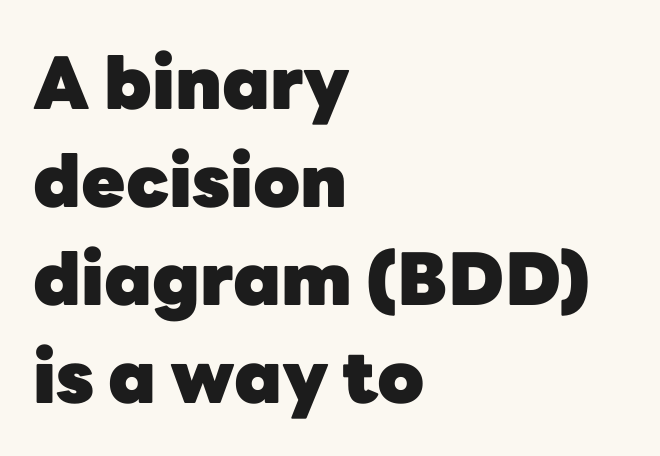
When letters stand straight like this, we call the style roman or upright. Varying glyph widths throughout — classic text-font behaviour. Strong, thick strokes mark this as bold type. Compared with a centered layout, this one pins lines to the left instead. The line texture is even and compact thanks to regular tracking.
